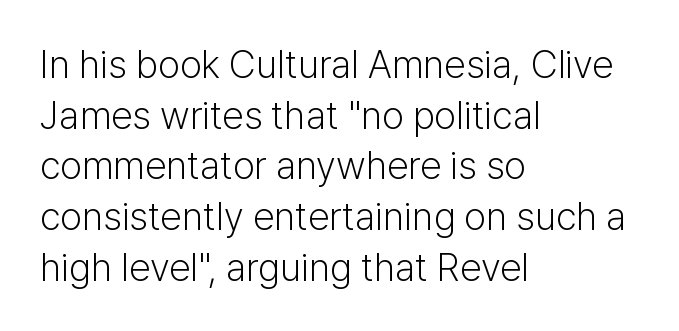
Q: Is the text bold? A: No.
Q: Is the text italic (slanted)? A: No, it is upright.
Q: Is the typeface a serif or a sans-serif typeface? A: Sans-serif.
Q: Is the text underlined? A: No.
Q: How is the paragraph aligned? A: Left-aligned.
Q: Is the spacing between letters normal or unusually wide? A: Normal.
Q: Is the spacing between lines tight, normal or loose? A: Normal.
Q: Width (condensed, normal, or wide)? A: Normal.
Q: Stroke contrast? A: Low.
Q: x-height? A: Medium.
Q: Monospaced? A: No.
